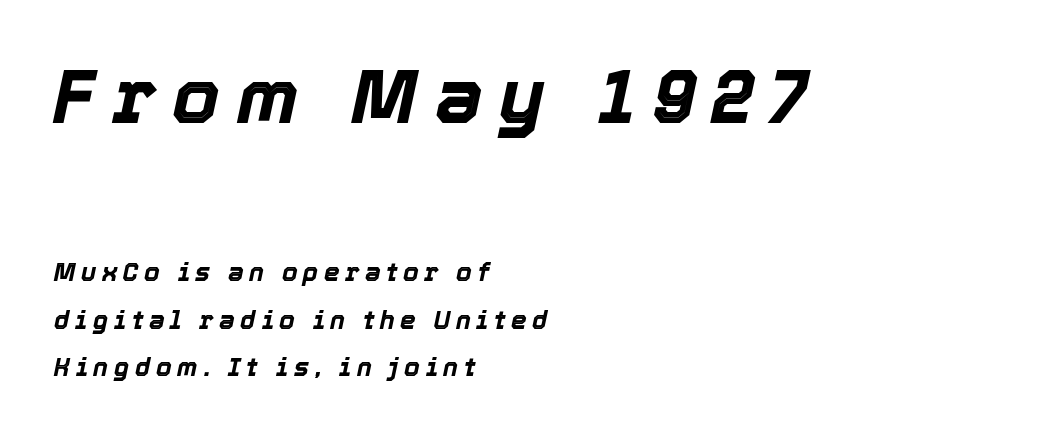
Does the bottom block carry the larger type? No, the top block does. The space beneath each line is pristine and unruled. This sample uses an oblique cut, with every glyph tilted off the vertical. The typesetting leans heavy: a genuine bold. These lines stack with their left ends in a neat column. The line texture is sparse and dotted thanks to wide tracking.
